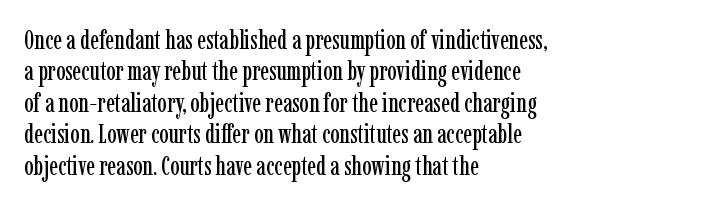
The image shows 26 px text type, upright; set left-aligned, line spacing 1.21x, normal letter spacing, not underlined.
